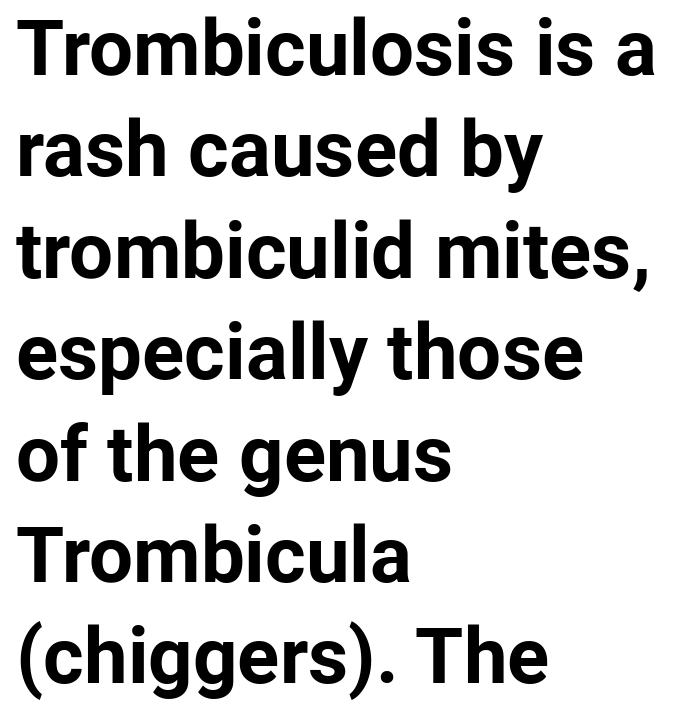
{"serif": "no", "italic": "no", "bold": "yes", "weight": "bold", "width": "normal", "stroke_contrast": "low", "x_height": "medium", "monospaced": "no", "underline": "no", "align": "left", "line_spacing": "normal", "line_spacing_ratio": 1.3, "letter_spacing": "normal", "letter_spacing_em": 0.0, "glyph_px": 78}
